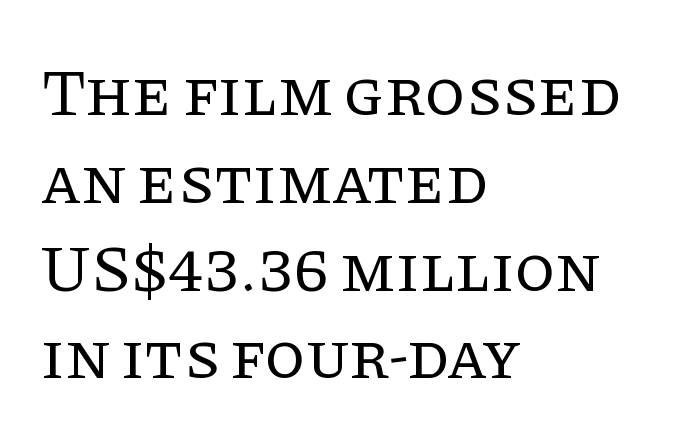
{"serif": "yes", "italic": "no", "bold": "no", "weight": "regular", "width": "normal", "stroke_contrast": "low", "x_height": "large", "monospaced": "no", "underline": "no", "align": "left", "line_spacing": "normal", "line_spacing_ratio": 1.33, "letter_spacing": "normal", "letter_spacing_em": 0.0, "glyph_px": 66}
